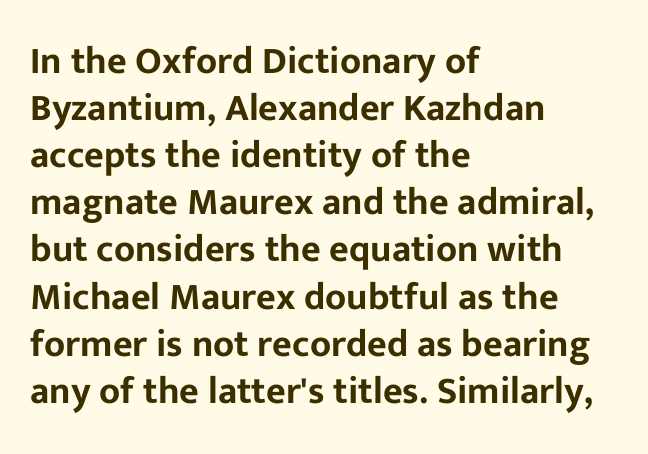
{"serif": "no", "italic": "no", "width": "normal", "stroke_contrast": "low", "x_height": "medium", "monospaced": "no", "underline": "no", "align": "left", "line_spacing_ratio": 1.24, "letter_spacing": "normal", "letter_spacing_em": 0.0, "glyph_px": 38}
